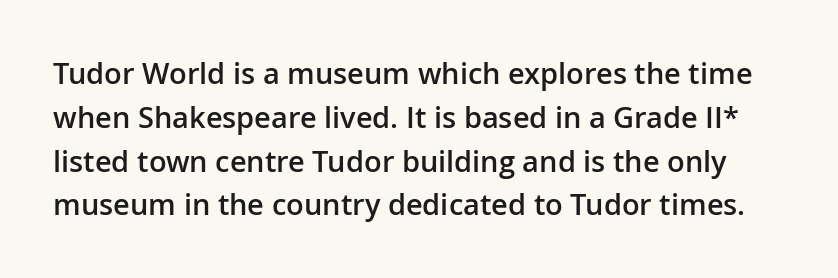
Q: Is the text bold? A: Semi-bold.
Q: Is the text italic (slanted)? A: No, it is upright.
Q: Is the typeface a serif or a sans-serif typeface? A: Sans-serif.
Q: Is the text underlined? A: No.
Q: Is the spacing between letters normal or unusually wide? A: Normal.
Q: Is the spacing between lines tight, normal or loose? A: Normal.
Q: Width (condensed, normal, or wide)? A: Normal.
Q: Stroke contrast? A: Low.
Q: x-height? A: Medium.
Q: Monospaced? A: No.
